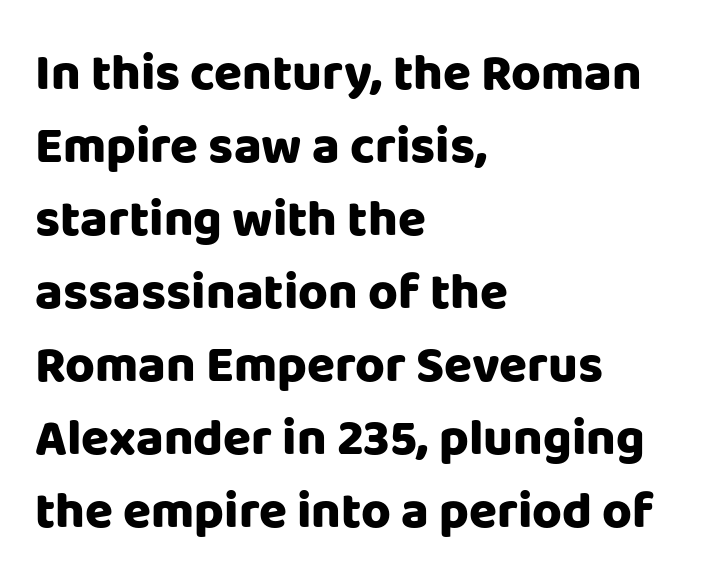
{"serif": "no", "italic": "no", "bold": "yes", "weight": "heavy", "width": "normal", "stroke_contrast": "low", "x_height": "large", "monospaced": "no", "underline": "no", "align": "left", "line_spacing": "normal", "line_spacing_ratio": 1.43, "letter_spacing": "normal", "letter_spacing_em": 0.0, "glyph_px": 51}
